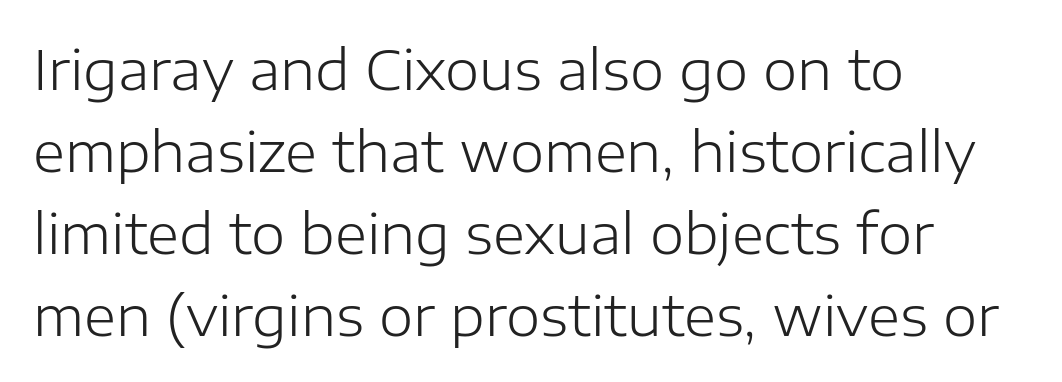
Type style note: lacks serifs. Standard letterfit; no display-style spreading of the glyphs. The space between consecutive lines is moderate. The passage shown is typed in a proportional face where columns would drift. The ragged edge is on the right, which tells us the setting is flush left.
